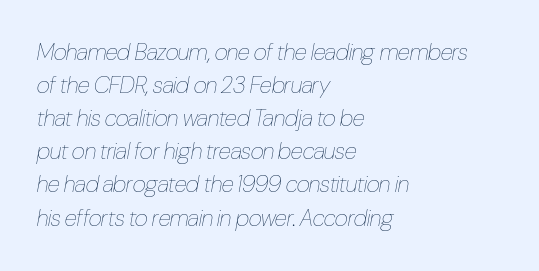
Bold? No — there's no thickening of the strokes. Descender tails drop into unmarked territory. Spacing between characters is what you'd get straight out of the box. Looking at the ascenders, they clearly lean.
